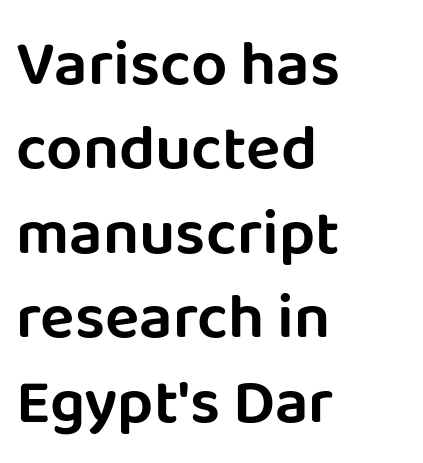
The image shows 64 px sans-serif type, upright; set left-aligned, normal line spacing (1.32x), normal letter spacing, not underlined; low stroke contrast and a large x-height.
